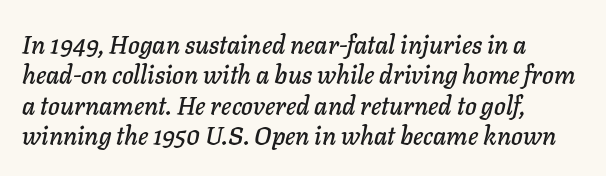
Caption: multi-line text, flush left, ragged right. Posture: slanted. A typesetter would call this zero additional tracking. The baseline area is clear.
